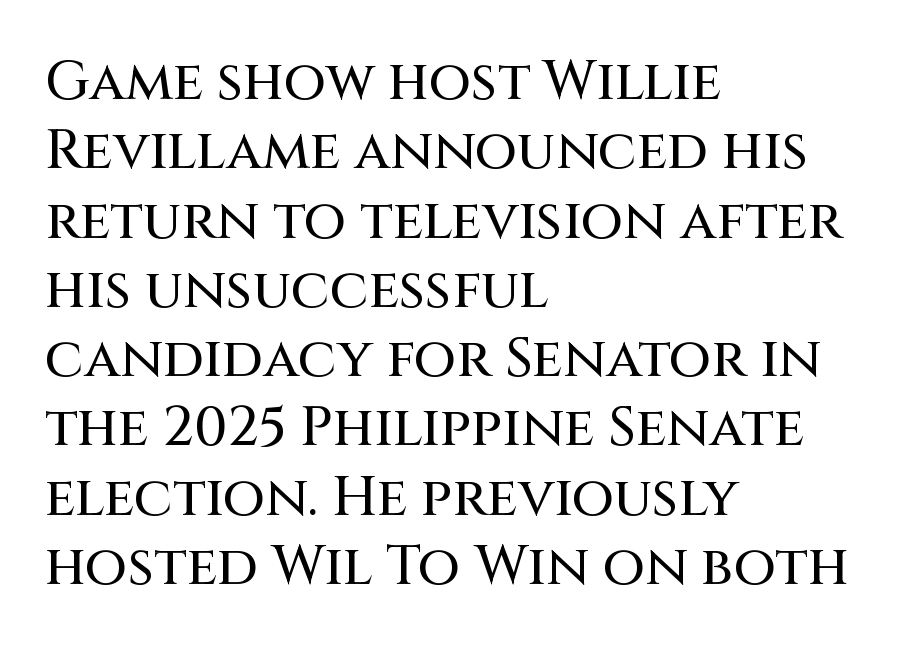
The image shows 55 px sans-serif type, upright; set left-aligned, normal line spacing (1.26x), normal letter spacing, not underlined; medium stroke contrast and a large x-height.
